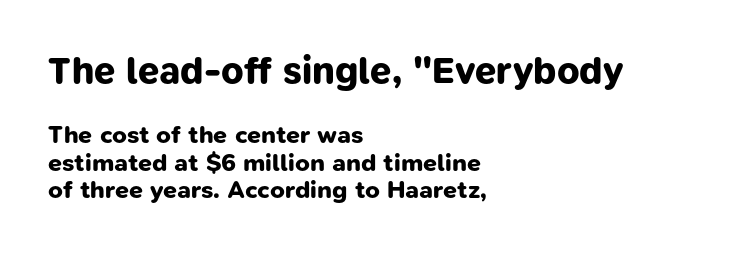
Letters rest on an invisible, unmarked baseline. Nothing unusual about the tracking: characters are spaced as the font intends. Whoever set this made the first block the dominant, larger element. Each new line begins almost immediately beneath the previous one. Stroke thickness is high; the sample reads as a true bold.
